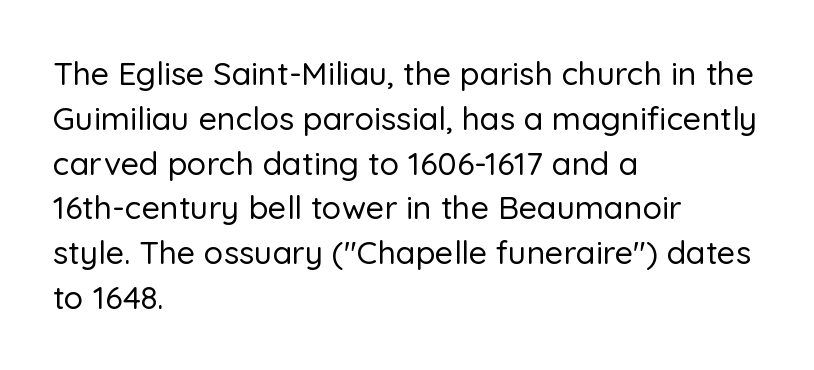
Q: Is the text italic (slanted)? A: No, it is upright.
Q: Is the typeface a serif or a sans-serif typeface? A: Sans-serif.
Q: Is the text underlined? A: No.
Q: How is the paragraph aligned? A: Left-aligned.
Q: Is the spacing between letters normal or unusually wide? A: Normal.
Q: Is the spacing between lines tight, normal or loose? A: Normal.
Q: Width (condensed, normal, or wide)? A: Normal.
Q: Stroke contrast? A: Low.
Q: x-height? A: Medium.
Q: Monospaced? A: No.
